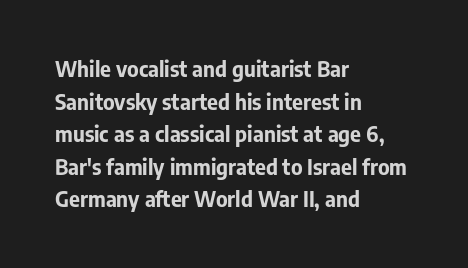
The rendering anchors every line to the left-hand side. In terms of posture, this sample is upright. This sample uses plain, unmodified letter spacing. The gap between lines stays unmarked.
